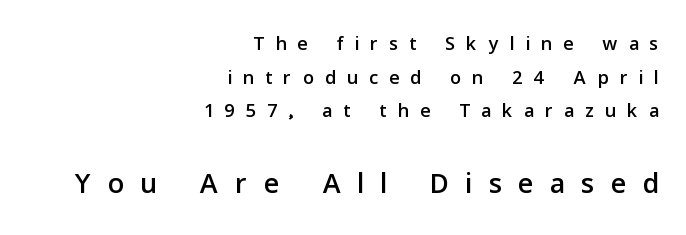
Q: Is the text italic (slanted)? A: No, it is upright.
Q: Is the typeface a serif or a sans-serif typeface? A: Sans-serif.
Q: Is the text underlined? A: No.
Q: How is the paragraph aligned? A: Right-aligned.
Q: Is the spacing between letters normal or unusually wide? A: Unusually wide.
Q: Is the spacing between lines tight, normal or loose? A: Normal.
Q: Which block of text is set in a larger size, the first (top) or the second (bottom)? A: The second (bottom) one.
Q: Width (condensed, normal, or wide)? A: Normal.
Q: Stroke contrast? A: Low.
Q: x-height? A: Medium.
Q: Monospaced? A: No.
